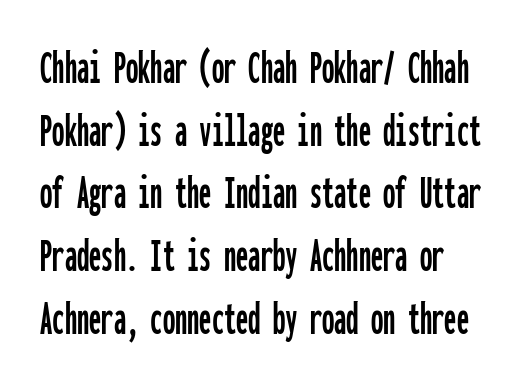
{"serif": "no", "italic": "no", "width": "condensed", "stroke_contrast": "low", "x_height": "medium", "monospaced": "yes", "underline": "no", "line_spacing": "normal", "line_spacing_ratio": 1.28, "letter_spacing": "normal", "letter_spacing_em": 0.0, "glyph_px": 49}
